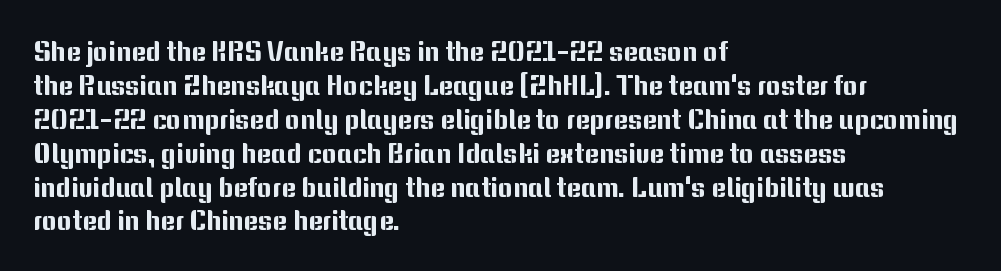
The image shows 28 px sans-serif type, upright; set left-aligned, line spacing 1.21x, normal letter spacing, not underlined; medium stroke contrast and a medium x-height.
